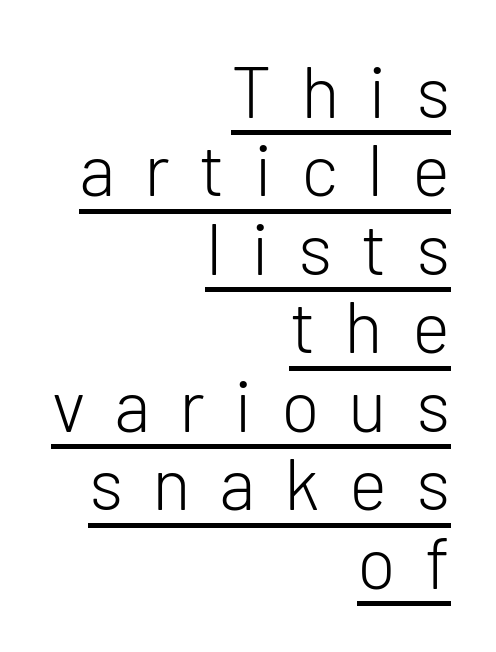
Does a line run under the words? Yes, clearly. Is there much room between lines? No — they nearly touch. These lines are rendered in a variable-pitch font. The passage shown has open, widely tracked lettering throughout.
